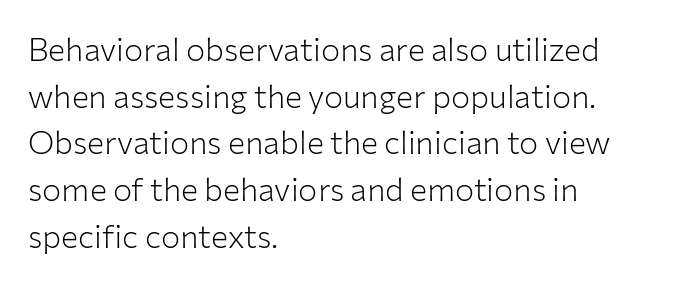
Q: Is the text bold? A: No.
Q: Is the text italic (slanted)? A: No, it is upright.
Q: Is the typeface a serif or a sans-serif typeface? A: Sans-serif.
Q: Is the text underlined? A: No.
Q: How is the paragraph aligned? A: Left-aligned.
Q: Is the spacing between letters normal or unusually wide? A: Normal.
Q: Is the spacing between lines tight, normal or loose? A: Normal.
Q: Width (condensed, normal, or wide)? A: Normal.
Q: Stroke contrast? A: Low.
Q: x-height? A: Medium.
Q: Monospaced? A: No.
